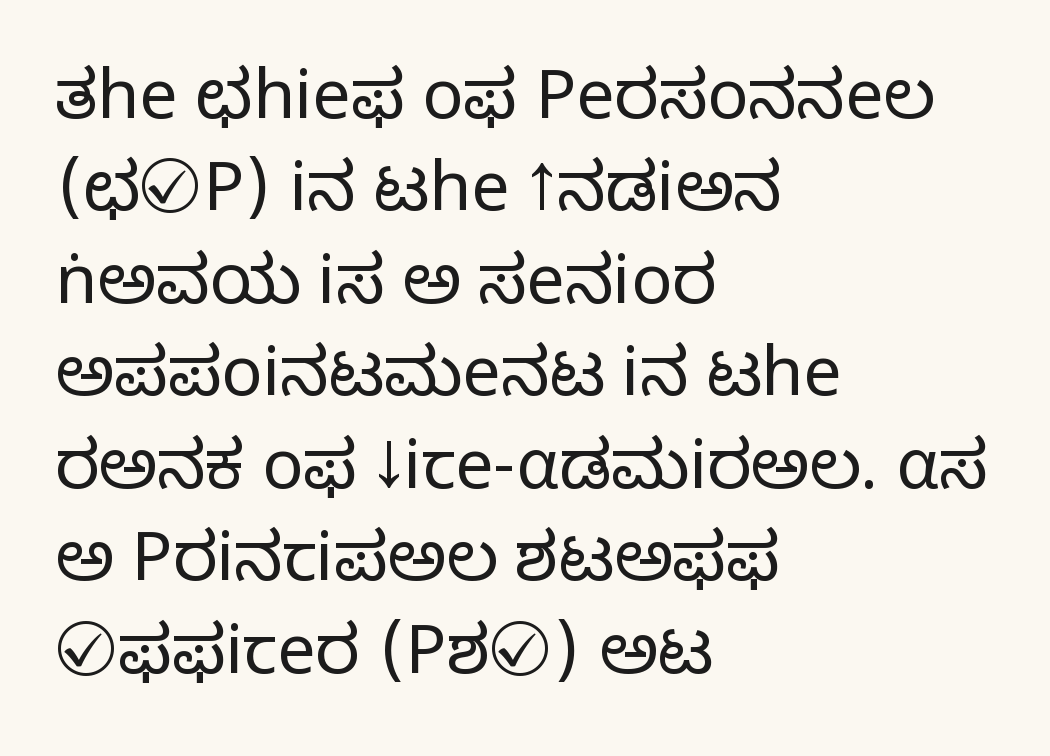
{"serif": "no", "italic": "no", "bold": "no", "weight": "light", "width": "normal", "stroke_contrast": "low", "x_height": "medium", "monospaced": "no", "underline": "no", "align": "left", "line_spacing": "normal", "line_spacing_ratio": 1.36, "letter_spacing": "normal", "letter_spacing_em": 0.0, "glyph_px": 68}
